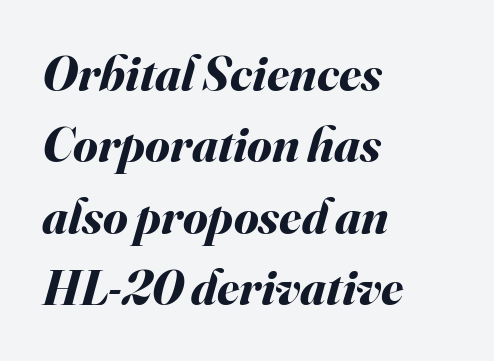
Q: Is the text bold? A: Yes.
Q: Is the text italic (slanted)? A: Yes, it leans right by about 16 degrees.
Q: Is the text underlined? A: No.
Q: How is the paragraph aligned? A: Left-aligned.
Q: Is the spacing between letters normal or unusually wide? A: Normal.
Q: Is the spacing between lines tight, normal or loose? A: Normal.
Q: Width (condensed, normal, or wide)? A: Normal.
Q: Stroke contrast? A: Medium.
Q: x-height? A: Small.
Q: Monospaced? A: No.
